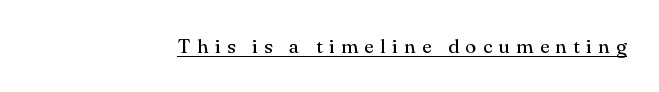
{"italic": "no", "bold": "no", "underline": "yes", "letter_spacing": "wide", "letter_spacing_em": 0.32, "glyph_px": 20}
